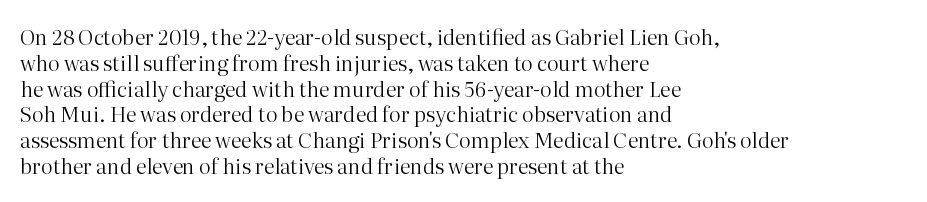
Visually the block forms a straight wall on the left and a jagged coastline on the right. This sample uses plain, unmodified letter spacing. The face looks like a standard text weight, possibly lighter. Check under the words: just untouched page. Does the lettering tilt? It doesn't — this is upright.
